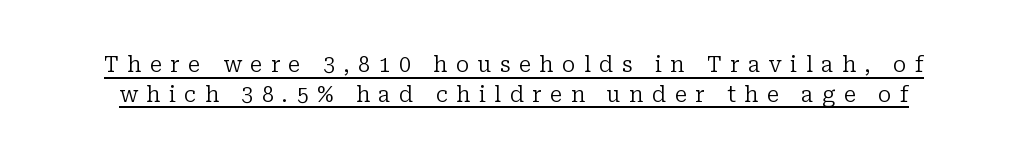
Q: Is the text bold? A: No.
Q: Is the text italic (slanted)? A: No, it is upright.
Q: Is the text underlined? A: Yes.
Q: Is the spacing between letters normal or unusually wide? A: Unusually wide.
Q: Is the spacing between lines tight, normal or loose? A: Normal.
